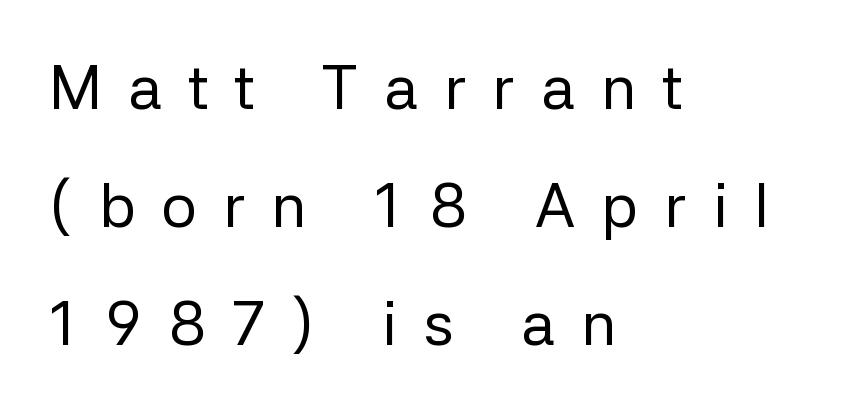
This is the regular roman posture of the typeface. The rendering uses natural spacing where letterforms have individual widths. Stems and bowls with no extra thickness — not bold. Which margin do the lines hug? The left one — the right edge is uneven. No word sits above an underline.
